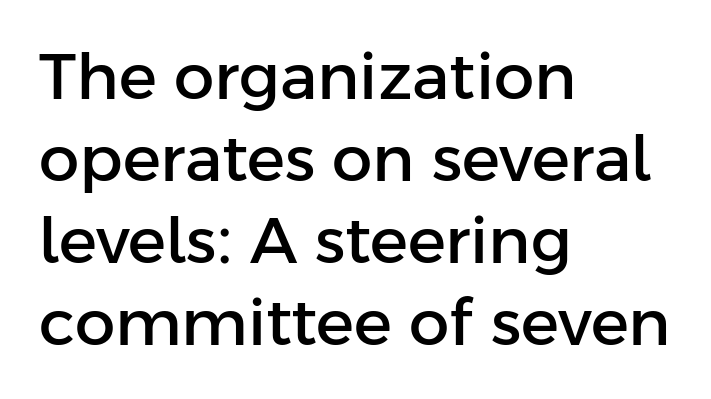
The image shows 64 px sans-serif type, upright; set left-aligned, normal line spacing (1.28x), normal letter spacing, not underlined; low stroke contrast and a medium x-height.
